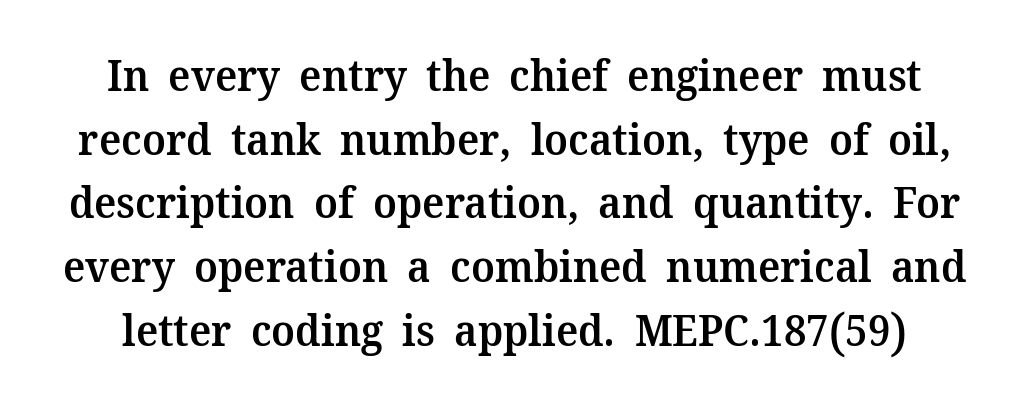
{"serif": "yes", "italic": "no", "bold": "semi", "weight": "semibold", "width": "normal", "stroke_contrast": "medium", "x_height": "medium", "monospaced": "no", "underline": "no", "line_spacing": "normal", "line_spacing_ratio": 1.48, "letter_spacing": "normal", "letter_spacing_em": 0.0, "glyph_px": 43}
